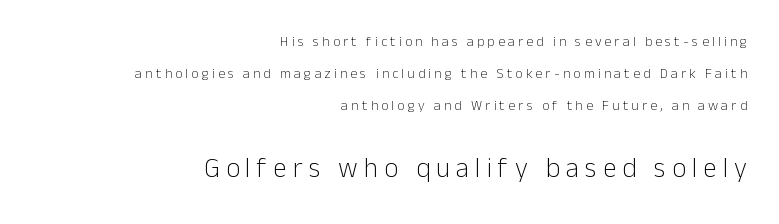
The image shows 27 px text type, upright; set right-aligned, loose line spacing (2.29x), unusually wide letter spacing (+0.23 em), not underlined; the second (bottom) block is 1.93x larger.
